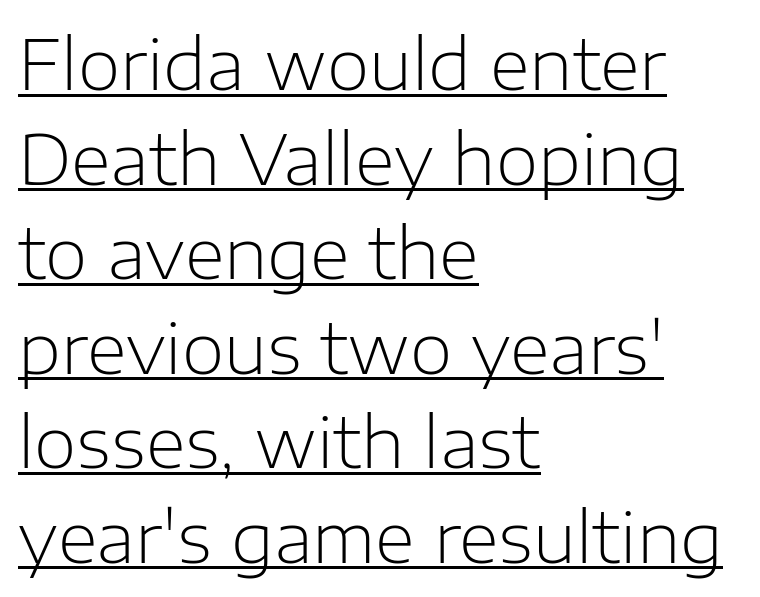
The image shows 69 px light sans-serif type, upright; set left-aligned, normal line spacing (1.37x), normal letter spacing, underlined; low stroke contrast and a medium x-height.
